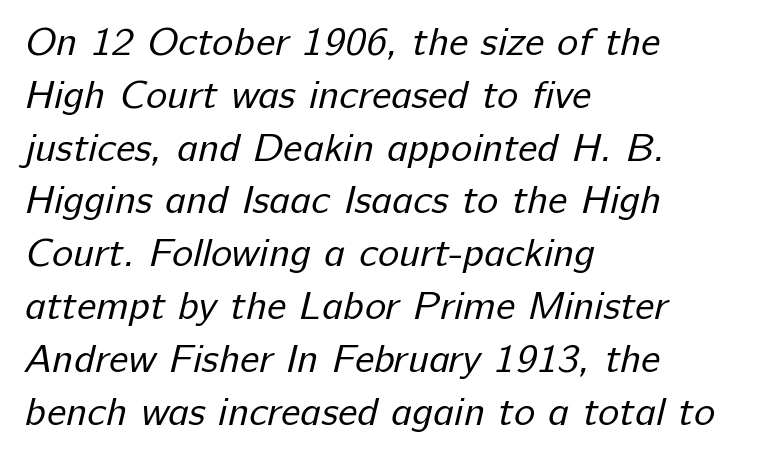
The image shows 40 px regular-weight sans-serif type; set left-aligned, normal line spacing (1.32x), normal letter spacing, not underlined; low stroke contrast and a medium x-height.
